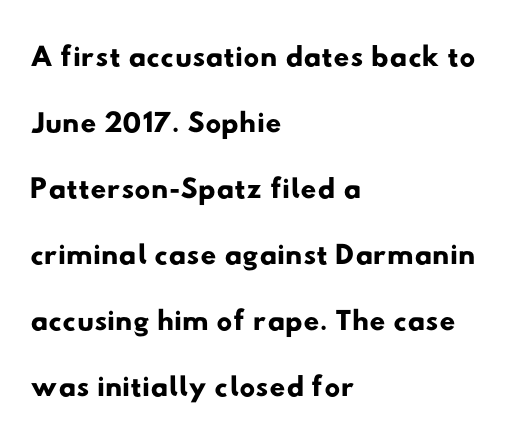
Spacing verdict: proportional, widths tailored to each character. Has an underline been added? It has not. Leftover space on each line is placed entirely after the last word. Inter-character spacing is left at the font's built-in metrics. The letters carry no serifs — their stems end cleanly without finishing strokes.
